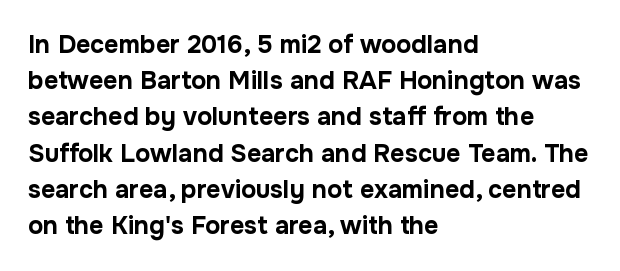
Q: Is the text bold? A: Yes.
Q: Is the text italic (slanted)? A: No, it is upright.
Q: Is the text underlined? A: No.
Q: How is the paragraph aligned? A: Left-aligned.
Q: Is the spacing between letters normal or unusually wide? A: Normal.
Q: Is the spacing between lines tight, normal or loose? A: Normal.
